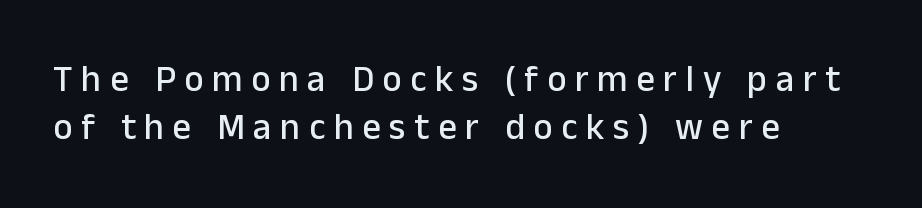
{"serif": "no", "italic": "no", "width": "normal", "stroke_contrast": "low", "x_height": "medium", "monospaced": "no", "underline": "no", "align": "left", "line_spacing": "normal", "line_spacing_ratio": 1.29, "letter_spacing": "wide", "letter_spacing_em": 0.23, "glyph_px": 37}
